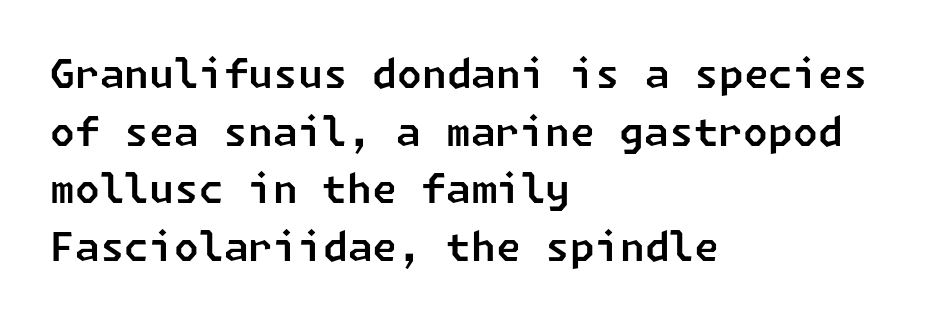
Q: Is the typeface a serif or a sans-serif typeface? A: Sans-serif.
Q: Is the text underlined? A: No.
Q: How is the paragraph aligned? A: Left-aligned.
Q: Is the spacing between letters normal or unusually wide? A: Normal.
Q: Is the spacing between lines tight, normal or loose? A: Normal.
Q: Width (condensed, normal, or wide)? A: Normal.
Q: Stroke contrast? A: Low.
Q: x-height? A: Medium.
